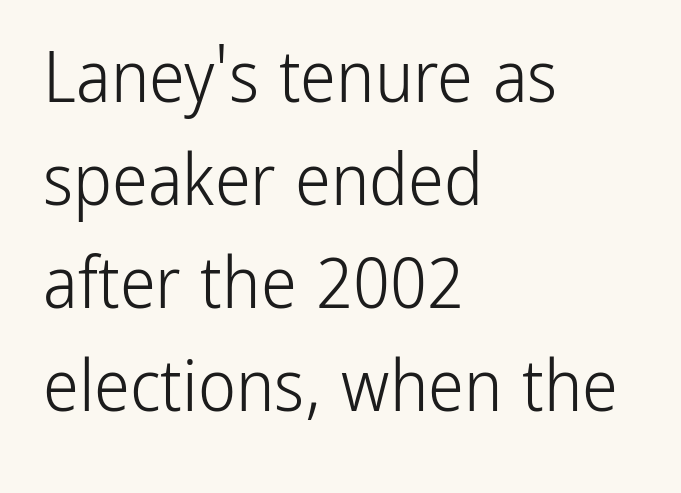
The image shows 72 px light, condensed sans-serif type, upright; set left-aligned, normal line spacing (1.43x), normal letter spacing, not underlined; low stroke contrast and a medium x-height.
